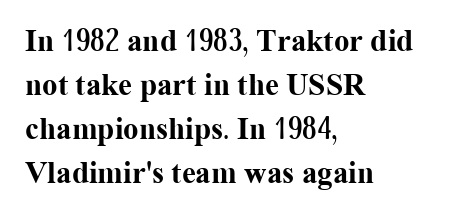
The image shows 31 px bold serif type, upright; set left-aligned, normal line spacing (1.42x), normal letter spacing, not underlined; medium stroke contrast and a medium x-height.
